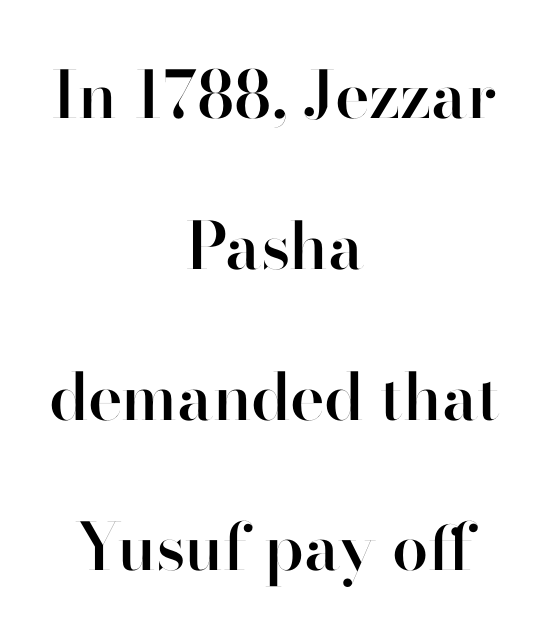
The image shows 65 px semibold sans-serif type, upright; set centered, loose line spacing (2.32x), normal letter spacing, not underlined; high stroke contrast and a small x-height.
